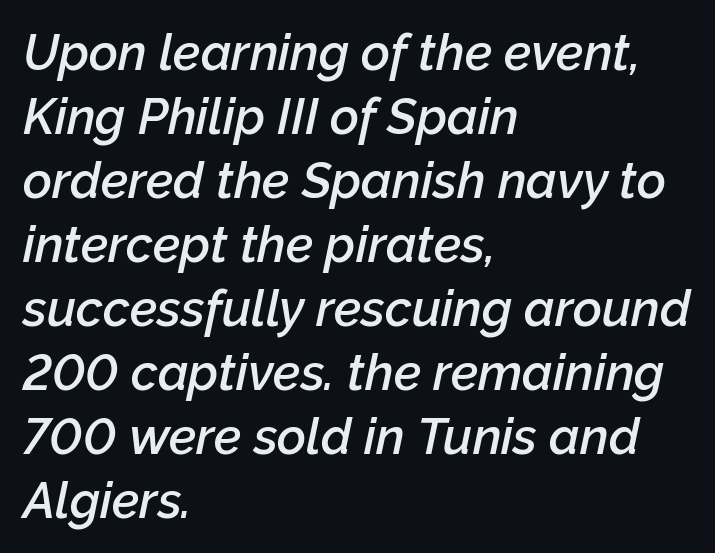
Honestly, the letter spacing is just normal — you wouldn't notice it. Stems and bowls a touch heavier than normal — semibold. The glyphs are unaccompanied by any horizontal stroke below them. The passage shown stacks its lines at a standard gap.
